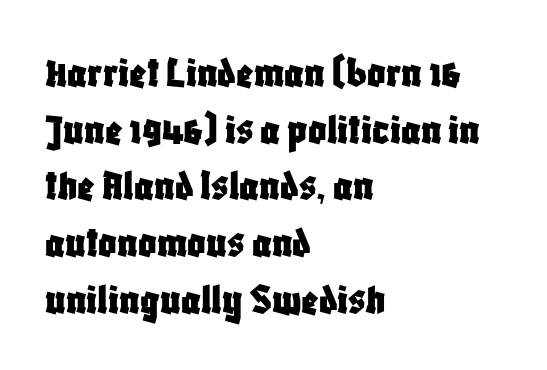
Alignment: flush left. Quick note: underline off. A typesetter would call this proportional, since set widths differ per character. These lines keep a tight, regular rhythm from letter to letter. Style check: upright. Check where the strokes stop: nothing finishes them off — pure sans.
